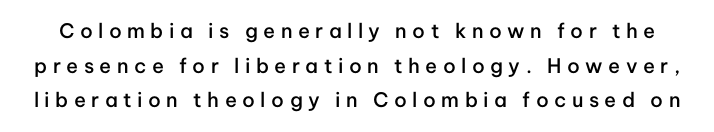
The typesetting leans somewhat heavy: a semibold. This rendering features lettering with no underline. This is roman type, the default non-slanted kind. There is plenty of visible air inserted between adjacent glyphs.
